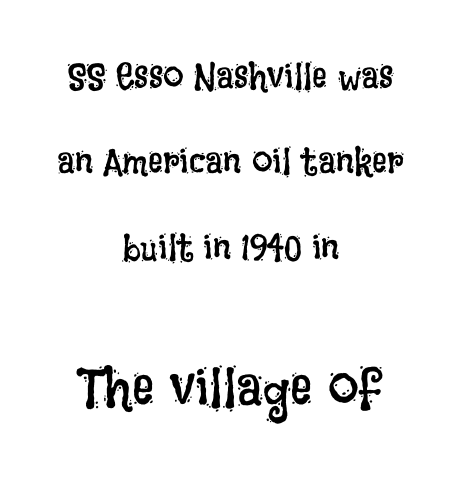
In terms of leading, this rendering errs on the spacious side. The weight would be labelled regular, book, light, or lighter still. Unlike italic type, these characters show no tilt at all. Do the characters align in a grid? No, the font is proportional. These lines keep a tight, regular rhythm from letter to letter.
